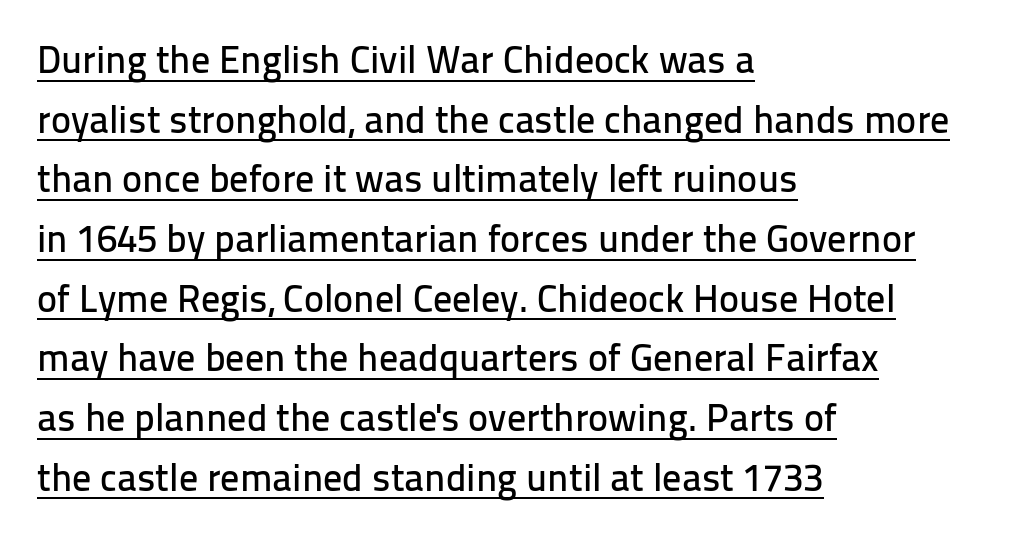
The image shows 38 px sans-serif type, upright; set left-aligned, normal line spacing (1.57x), normal letter spacing, underlined; low stroke contrast and a medium x-height.
